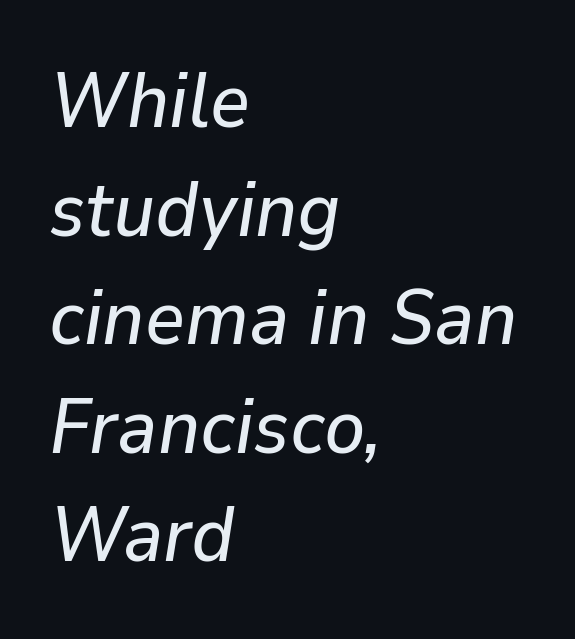
A typesetter would mark this as italic. Anything drawn beneath the words? Only blank space. No extra tracking has been applied to these lines. This sample has the flowing, uneven cadence of proportional lettering.
